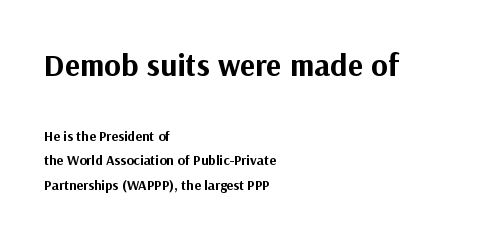
{"serif": "no", "italic": "no", "bold": "yes", "weight": "bold", "width": "normal", "stroke_contrast": "medium", "x_height": "medium", "monospaced": "no", "underline": "no", "align": "left", "line_spacing_ratio": 1.78, "letter_spacing": "normal", "letter_spacing_em": 0.0, "larger_block": "first", "size_ratio": 2.29, "glyph_px": 32}
